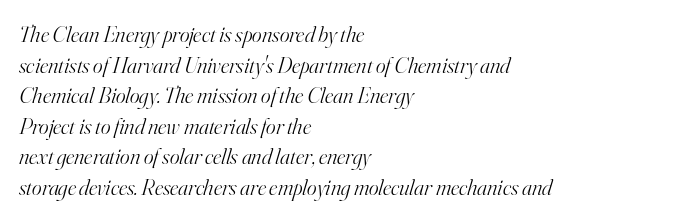
Every row of glyphs begins at an identical x-position on the left. Between one letter and the next there's only the usual sliver of space. The words here are not underlined. These glyphs show unthickened strokes, regular width or finer. The whole block is typeset with a tilt. The rendering uses a moderate line-height, typical for paragraphs.
